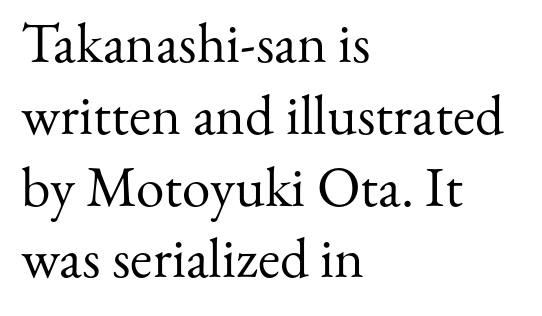
Q: Is the text bold? A: No.
Q: Is the text italic (slanted)? A: No, it is upright.
Q: Is the typeface a serif or a sans-serif typeface? A: Serif.
Q: Is the text underlined? A: No.
Q: How is the paragraph aligned? A: Left-aligned.
Q: Is the spacing between letters normal or unusually wide? A: Normal.
Q: Is the spacing between lines tight, normal or loose? A: Normal.
Q: Width (condensed, normal, or wide)? A: Normal.
Q: Stroke contrast? A: Medium.
Q: x-height? A: Small.
Q: Monospaced? A: No.
